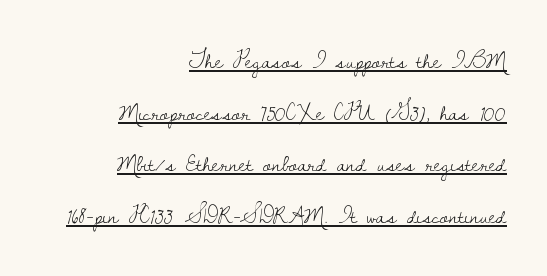
The line texture is even and compact thanks to regular tracking. This reads as an unemphasized weight, regular at the heaviest. A flush-right, rag-left setting is used for this passage.
